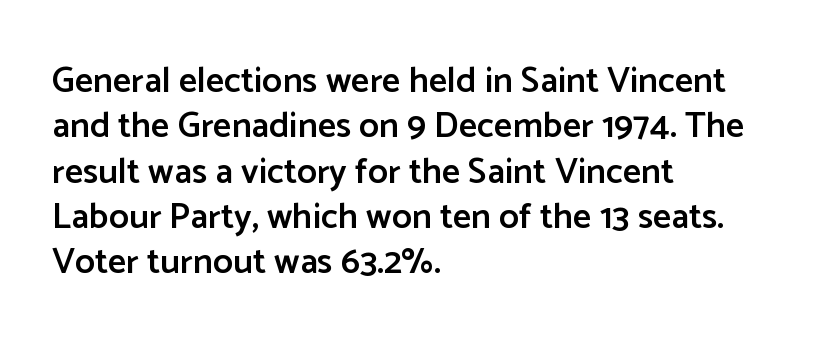
The image shows 36 px semibold sans-serif type, upright; set left-aligned, normal line spacing (1.26x), normal letter spacing, not underlined; low stroke contrast and a medium x-height.
